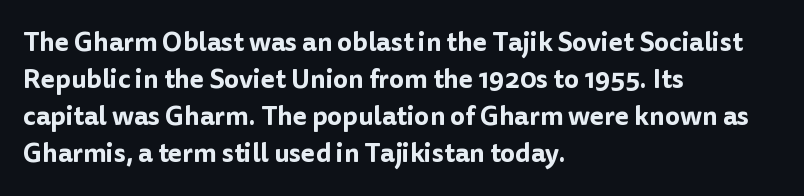
{"italic": "no", "underline": "no", "align": "left", "line_spacing": "normal", "line_spacing_ratio": 1.42, "letter_spacing": "normal", "letter_spacing_em": 0.0, "glyph_px": 26}
